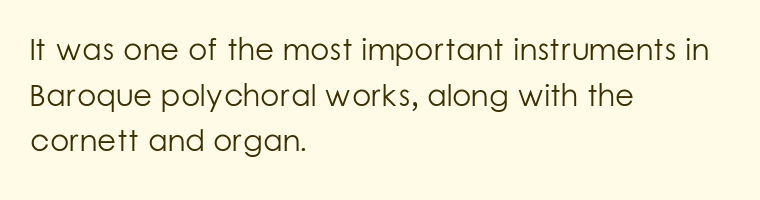
The image shows 31 px light sans-serif type, upright; set left-aligned, normal line spacing (1.47x), normal letter spacing, not underlined; low stroke contrast and a medium x-height.
